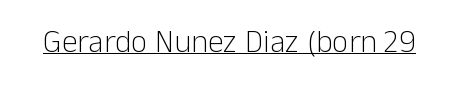
{"serif": "no", "italic": "no", "bold": "no", "weight": "light", "width": "normal", "stroke_contrast": "low", "x_height": "medium", "monospaced": "no", "underline": "yes", "letter_spacing": "normal", "letter_spacing_em": 0.0, "glyph_px": 32}
